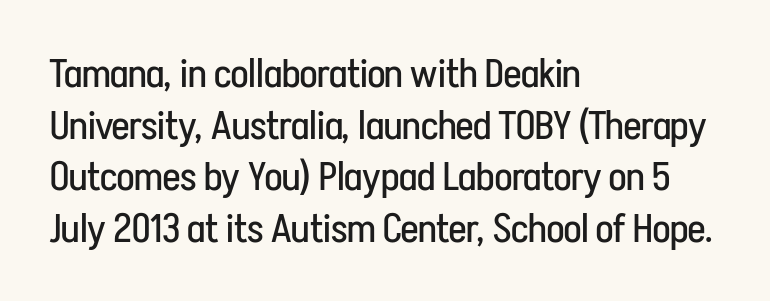
The image shows 41 px regular-weight, condensed sans-serif type, upright; set left-aligned, normal line spacing (1.26x), normal letter spacing, not underlined; low stroke contrast and a medium x-height.
